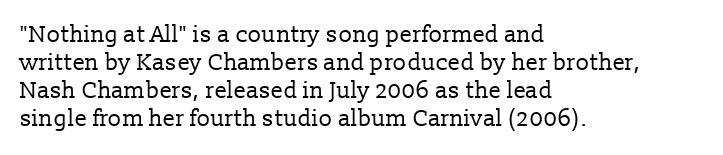
{"italic": "no", "bold": "no", "underline": "no", "align": "left", "line_spacing_ratio": 1.22, "letter_spacing": "normal", "letter_spacing_em": 0.0, "glyph_px": 23}
